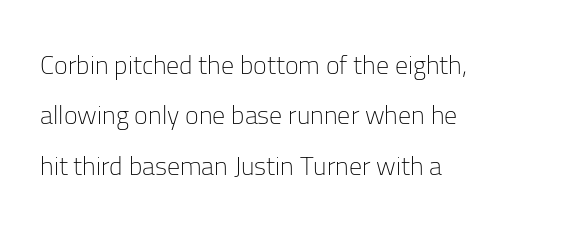
{"italic": "no", "bold": "no", "underline": "no", "align": "left", "line_spacing": "loose", "line_spacing_ratio": 1.94, "letter_spacing": "normal", "letter_spacing_em": 0.0, "glyph_px": 26}
